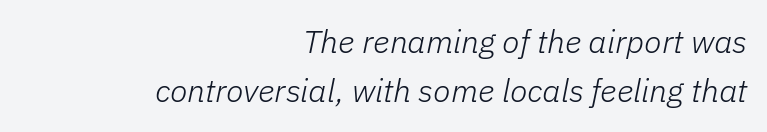
{"italic": "yes", "lean": "right", "slant_degrees": 11, "bold": "no", "weight": "light", "width": "normal", "stroke_contrast": "low", "x_height": "medium", "monospaced": "no", "underline": "no", "align": "right", "line_spacing": "normal", "line_spacing_ratio": 1.54, "letter_spacing": "normal", "letter_spacing_em": 0.0, "glyph_px": 32}
